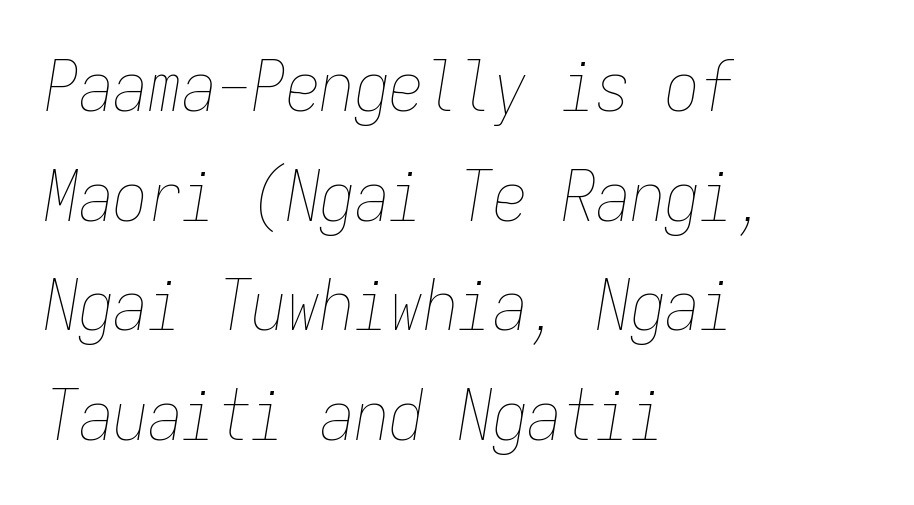
{"italic": "yes", "lean": "right", "slant_degrees": 9, "bold": "no", "weight": "thin", "width": "condensed", "stroke_contrast": "low", "x_height": "medium", "monospaced": "yes", "underline": "no", "align": "left", "line_spacing": "normal", "line_spacing_ratio": 1.59, "letter_spacing": "normal", "letter_spacing_em": 0.0, "glyph_px": 69}
